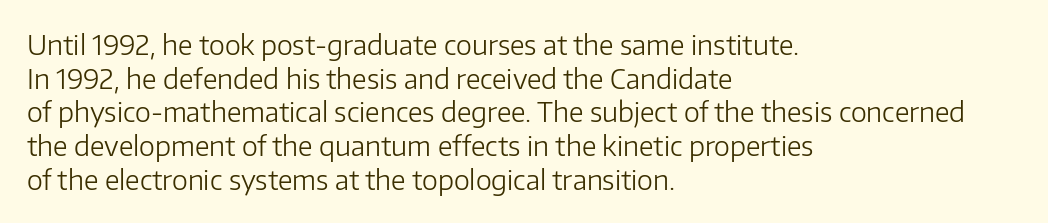
{"italic": "no", "bold": "no", "underline": "no", "align": "left", "line_spacing": "normal", "line_spacing_ratio": 1.25, "letter_spacing": "normal", "letter_spacing_em": 0.0, "glyph_px": 27}
